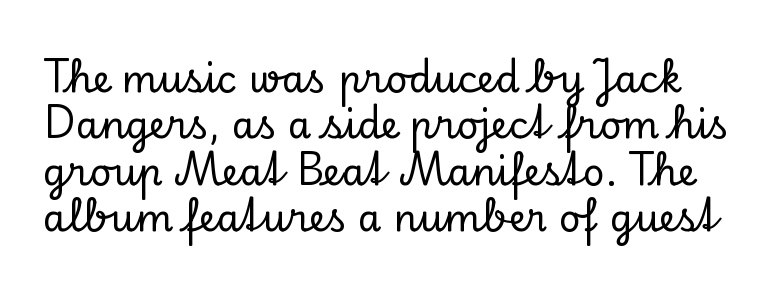
The image shows 38 px text type, upright; set line spacing 1.22x, normal letter spacing, not underlined; low stroke contrast and a small x-height.
